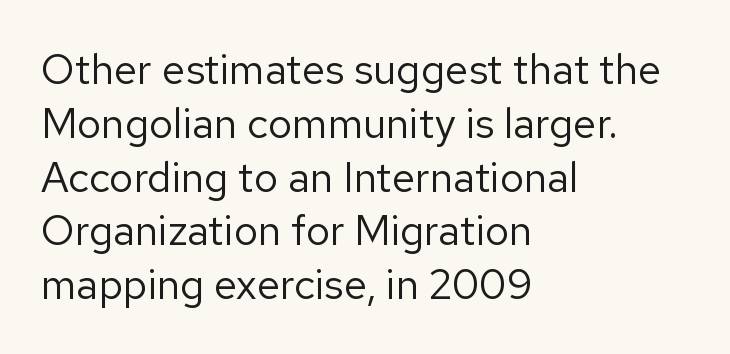
Evenly set lines give the paragraph a standard silhouette. The space directly below the letters is spotless. This sample uses an upright cut, with every glyph sitting square on the baseline. The typeface chosen for these lines omits serifs.
